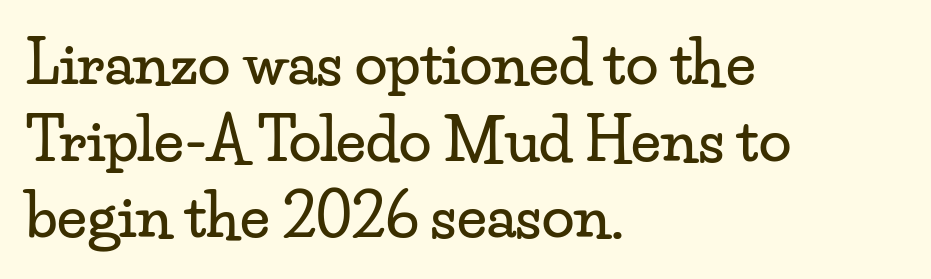
Q: Is the text italic (slanted)? A: No, it is upright.
Q: Is the typeface a serif or a sans-serif typeface? A: Serif.
Q: Is the text underlined? A: No.
Q: How is the paragraph aligned? A: Left-aligned.
Q: Is the spacing between letters normal or unusually wide? A: Normal.
Q: Is the spacing between lines tight, normal or loose? A: Normal.
Q: Width (condensed, normal, or wide)? A: Wide.
Q: Stroke contrast? A: Low.
Q: x-height? A: Small.
Q: Monospaced? A: No.
